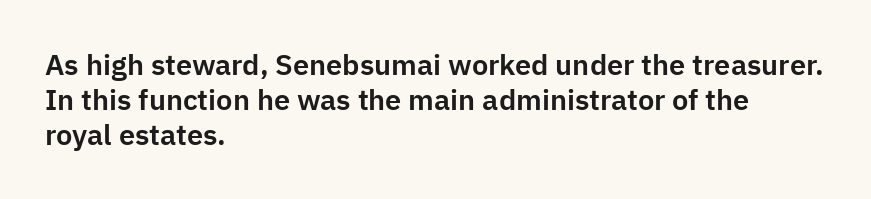
The image shows 29 px sans-serif type, upright; set left-aligned, line spacing 1.21x, normal letter spacing, not underlined; low stroke contrast and a medium x-height.
